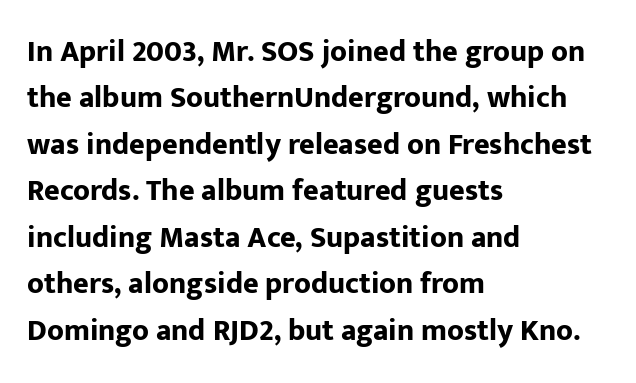
The image shows 30 px bold sans-serif type, upright; set left-aligned, normal line spacing (1.55x), normal letter spacing, not underlined; low stroke contrast and a medium x-height.
